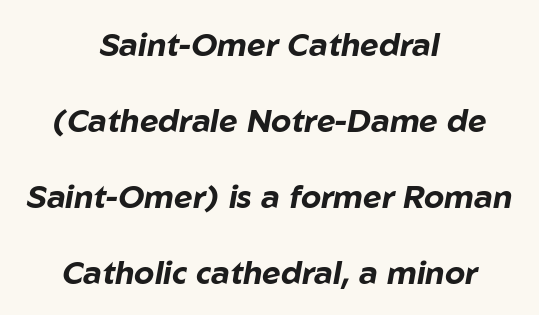
Here the designer chose a conventional face with non-uniform glyph widths. Any mark beneath the type? The region is blank. The passage is arranged like a title page — every line centered. Is the letter spacing exaggerated? No — it looks like the ordinary default.
